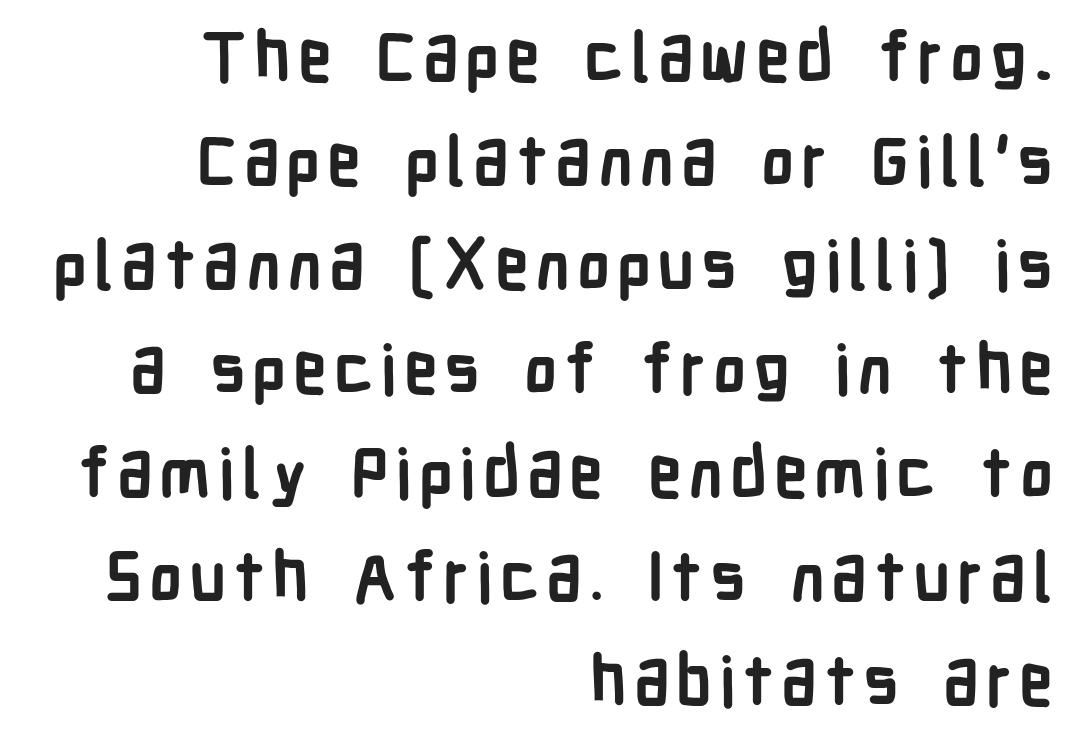
{"serif": "no", "italic": "no", "bold": "yes", "weight": "semibold", "width": "condensed", "stroke_contrast": "low", "x_height": "medium", "monospaced": "no", "underline": "no", "align": "right", "line_spacing": "normal", "line_spacing_ratio": 1.53, "glyph_px": 68}
